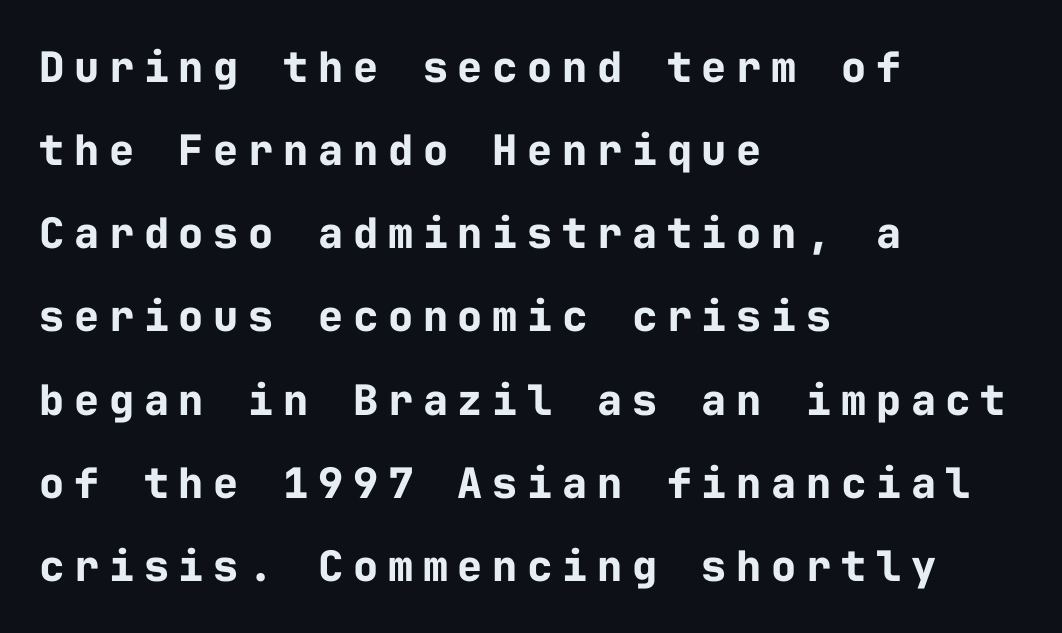
The image shows 42 px bold sans-serif type, upright, monospaced; set left-aligned, loose line spacing (1.98x), unusually wide letter spacing (+0.23 em), not underlined; low stroke contrast and a medium x-height.
